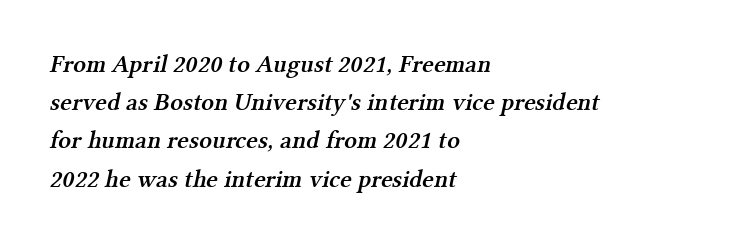
The typesetter chose a ragged-right arrangement here. Baseline-to-baseline distance is the conventional proportion of letter height. The horizontal fit of the characters is conventional and even. Honestly, there is no underline to notice here at all. Compared with an ordinary text face, these strokes are moderately heavier — a semibold.
